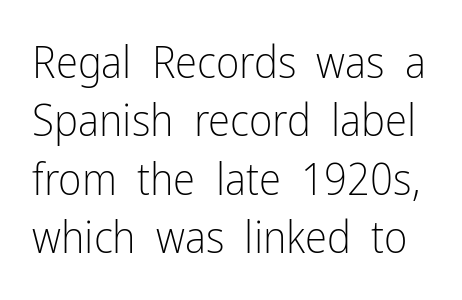
The image shows 45 px light, condensed sans-serif type, upright; set normal line spacing (1.3x), normal letter spacing, not underlined; low stroke contrast and a medium x-height.
